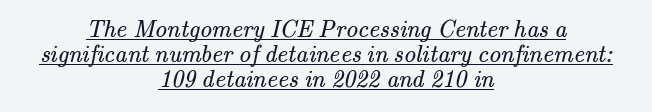
The image shows 24 px text type; set centered, tight line spacing (1.04x), normal letter spacing, underlined.
